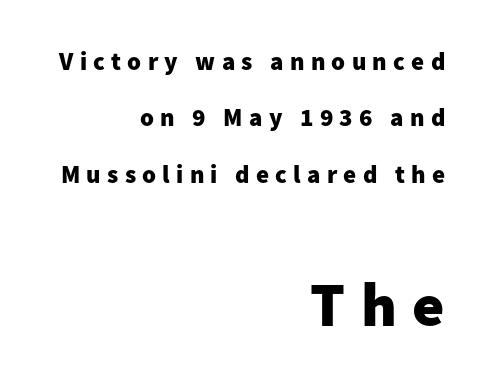
Just letters on the line, the space beneath them empty. The typeface chosen for these lines omits serifs. Vertical spacing — loose. The face used here appears at its bigger size in the lower chunk.
